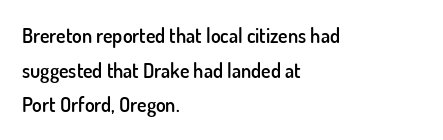
Q: Is the text bold? A: Semi-bold.
Q: Is the text italic (slanted)? A: No, it is upright.
Q: Is the text underlined? A: No.
Q: How is the paragraph aligned? A: Left-aligned.
Q: Is the spacing between letters normal or unusually wide? A: Normal.
